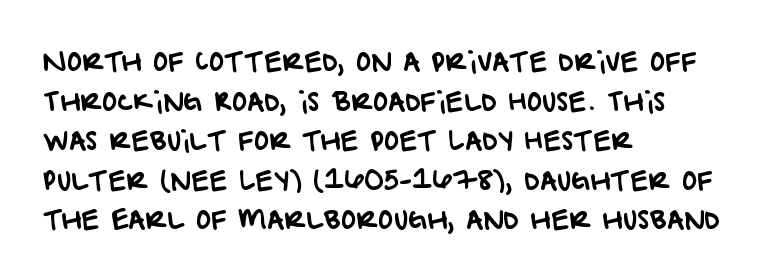
Q: Is the text underlined? A: No.
Q: How is the paragraph aligned? A: Left-aligned.
Q: Is the spacing between letters normal or unusually wide? A: Normal.
Q: Is the spacing between lines tight, normal or loose? A: Normal.
